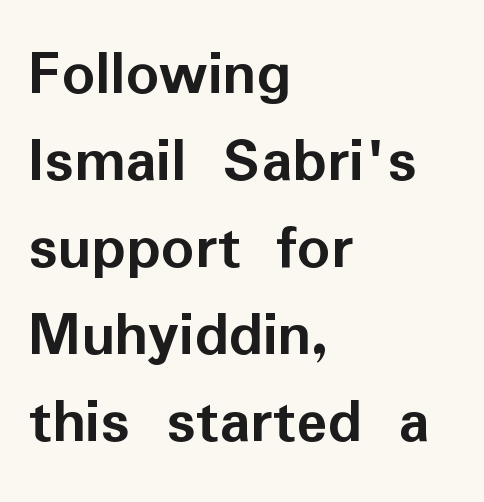
Nope, no serifs anywhere on these letters. Weight: bold. The typography opts for an upright posture over an oblique one. These lines are rendered in a variable-pitch font.
